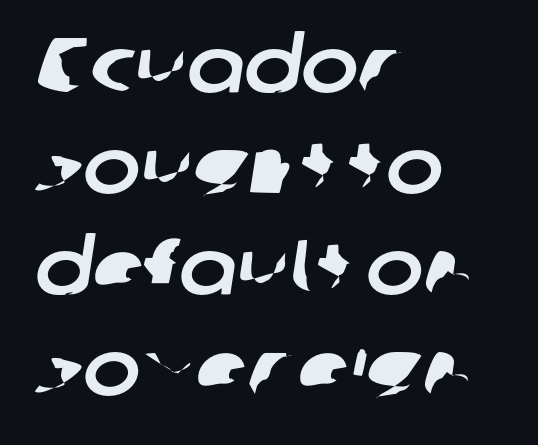
The image shows 77 px sans-serif type; set left-aligned, normal line spacing (1.31x), normal letter spacing, not underlined; low stroke contrast and a medium x-height.
